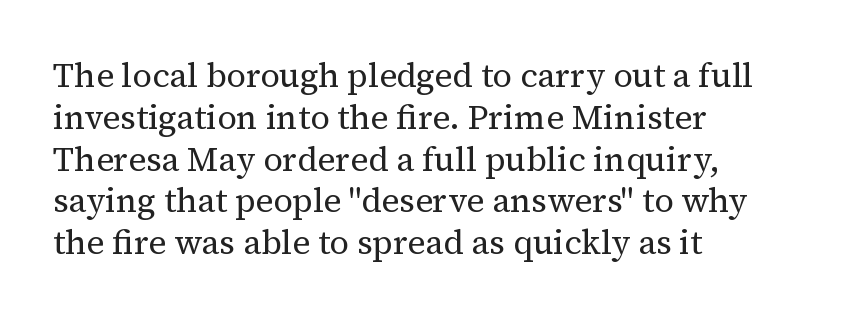
The image shows 34 px regular-weight serif type, upright; set left-aligned, line spacing 1.23x, normal letter spacing, not underlined; medium stroke contrast and a medium x-height.
